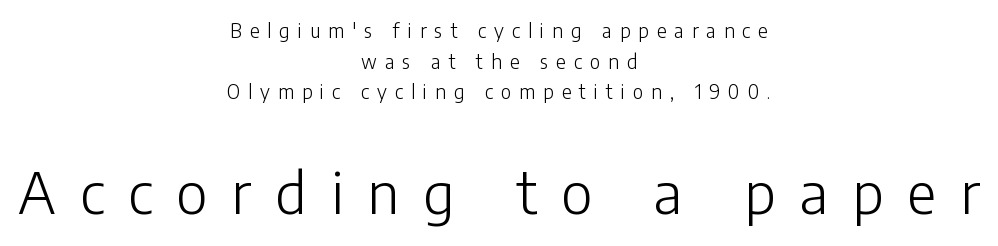
Q: Is the text bold? A: No.
Q: Is the text italic (slanted)? A: No, it is upright.
Q: Is the typeface a serif or a sans-serif typeface? A: Sans-serif.
Q: Is the text underlined? A: No.
Q: How is the paragraph aligned? A: Centered.
Q: Is the spacing between letters normal or unusually wide? A: Unusually wide.
Q: Is the spacing between lines tight, normal or loose? A: Normal.
Q: Which block of text is set in a larger size, the first (top) or the second (bottom)? A: The second (bottom) one.
Q: Width (condensed, normal, or wide)? A: Normal.
Q: Stroke contrast? A: Low.
Q: x-height? A: Medium.
Q: Monospaced? A: No.
